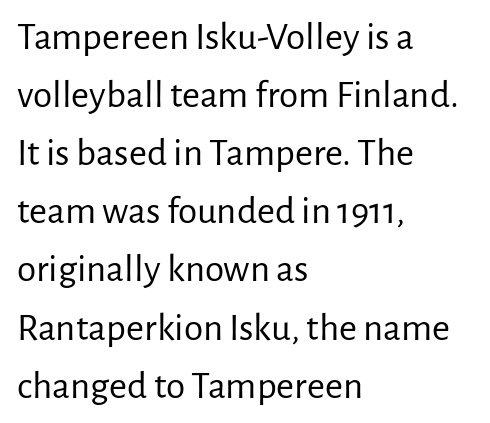
The image shows 39 px regular-weight sans-serif type, upright; set left-aligned, normal line spacing (1.49x), normal letter spacing, not underlined; low stroke contrast and a medium x-height.
